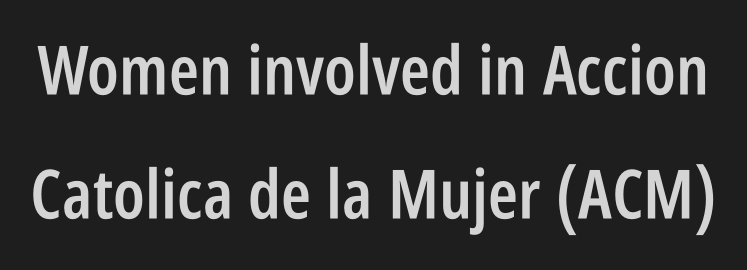
Q: Is the text bold? A: Semi-bold.
Q: Is the text italic (slanted)? A: No, it is upright.
Q: Is the typeface a serif or a sans-serif typeface? A: Sans-serif.
Q: Is the text underlined? A: No.
Q: Is the spacing between letters normal or unusually wide? A: Normal.
Q: Width (condensed, normal, or wide)? A: Condensed.
Q: Stroke contrast? A: Low.
Q: x-height? A: Large.
Q: Monospaced? A: No.
